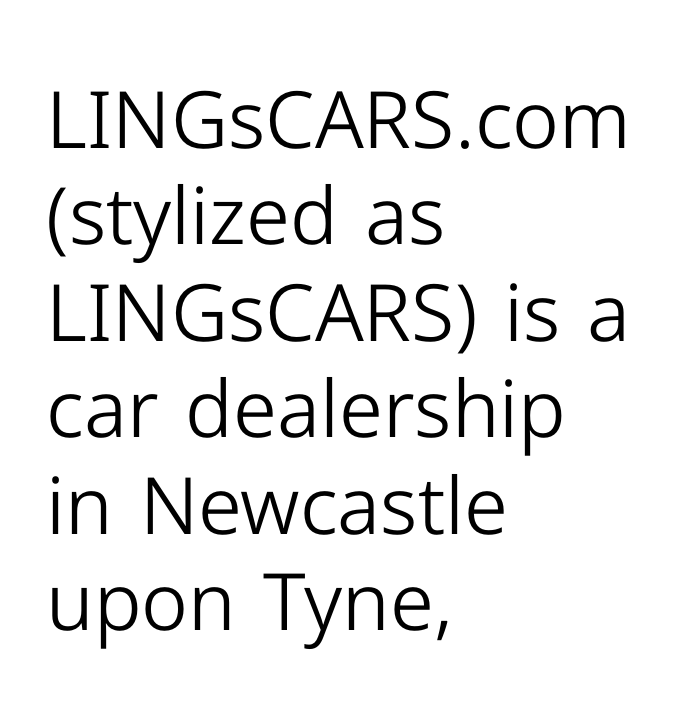
The image shows 79 px light sans-serif type, upright; set left-aligned, line spacing 1.22x, normal letter spacing, not underlined; low stroke contrast and a medium x-height.
